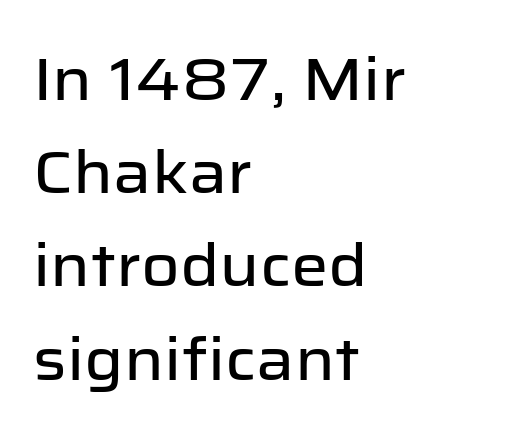
Where is the straight margin? On the left. Is this a fixed-width face? No — the glyphs have proportional, varying widths. Standard letterfit; no display-style spreading of the glyphs. Normally led — the rows are evenly, conventionally spaced.
